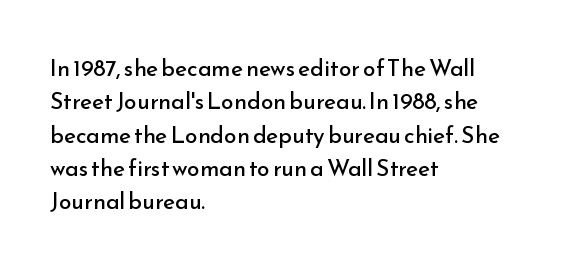
Q: Is the text bold? A: No.
Q: Is the text italic (slanted)? A: No, it is upright.
Q: Is the text underlined? A: No.
Q: How is the paragraph aligned? A: Left-aligned.
Q: Is the spacing between letters normal or unusually wide? A: Normal.
Q: Is the spacing between lines tight, normal or loose? A: Normal.
